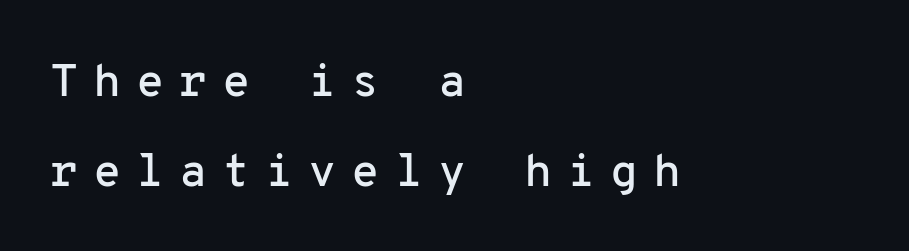
Q: Is the text italic (slanted)? A: No, it is upright.
Q: Is the typeface a serif or a sans-serif typeface? A: Sans-serif.
Q: Is the text underlined? A: No.
Q: How is the paragraph aligned? A: Left-aligned.
Q: Is the spacing between letters normal or unusually wide? A: Unusually wide.
Q: Is the spacing between lines tight, normal or loose? A: Loose.
Q: Width (condensed, normal, or wide)? A: Normal.
Q: Stroke contrast? A: Low.
Q: x-height? A: Medium.
Q: Monospaced? A: Yes.
